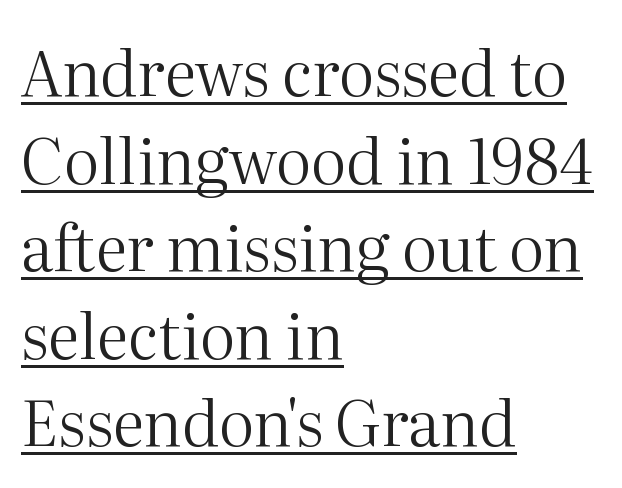
The image shows 63 px regular-weight serif type, upright; set left-aligned, normal line spacing (1.39x), normal letter spacing, underlined; medium stroke contrast and a medium x-height.
